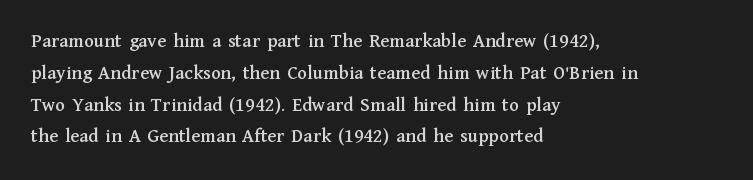
{"italic": "no", "underline": "no", "align": "left", "line_spacing": "normal", "line_spacing_ratio": 1.59, "letter_spacing": "normal", "letter_spacing_em": 0.0, "glyph_px": 20}
